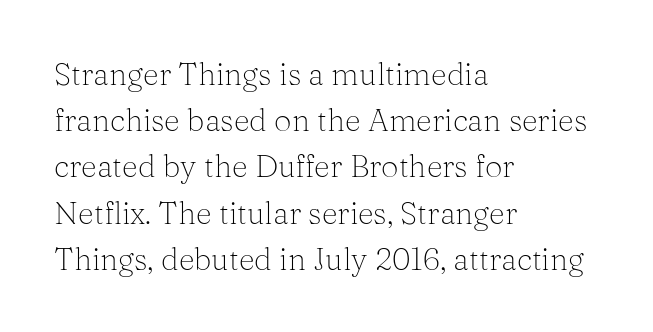
The image shows 31 px light serif type, upright; set left-aligned, normal line spacing (1.49x), normal letter spacing, not underlined; medium stroke contrast and a medium x-height.
